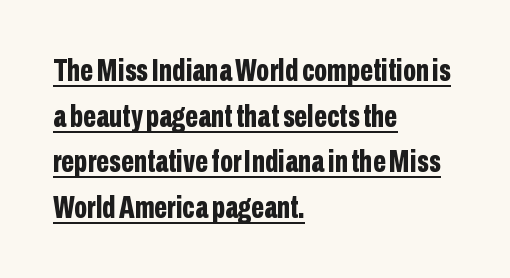
Q: Is the text bold? A: Yes.
Q: Is the text italic (slanted)? A: No, it is upright.
Q: Is the typeface a serif or a sans-serif typeface? A: Sans-serif.
Q: Is the text underlined? A: Yes.
Q: How is the paragraph aligned? A: Left-aligned.
Q: Is the spacing between letters normal or unusually wide? A: Normal.
Q: Is the spacing between lines tight, normal or loose? A: Normal.
Q: Width (condensed, normal, or wide)? A: Condensed.
Q: Stroke contrast? A: Low.
Q: x-height? A: Medium.
Q: Monospaced? A: No.
